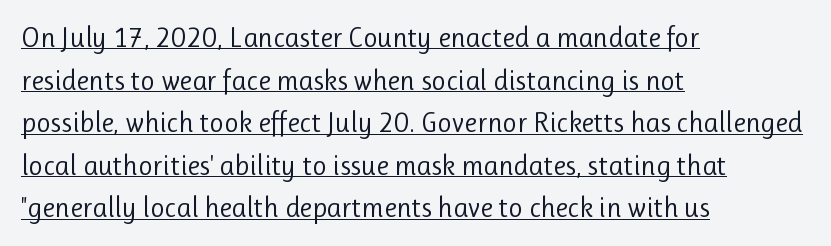
These lines are rendered in a variable-pitch font. Underlining? Definitely there. Leading: standard. On a weight scale, this lands at 450 or below. Line beginnings align vertically; line endings do not.
